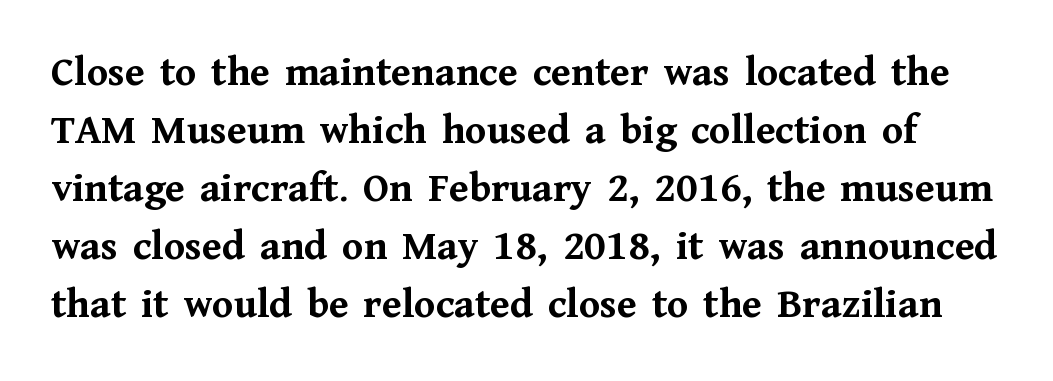
Typesetter's note: full bold, strokes at maximum text heaviness. These lines were composed using upright roman letters. The rendering uses a moderate line-height, typical for paragraphs. Observe the serifs anchoring each vertical stroke in this sample.
